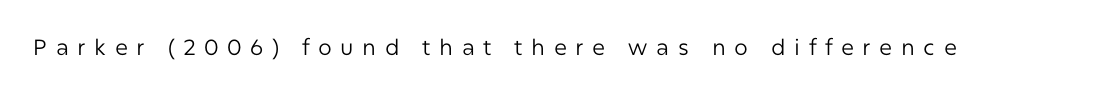
The image shows 22 px text type, upright; set unusually wide letter spacing (+0.39 em), not underlined.
